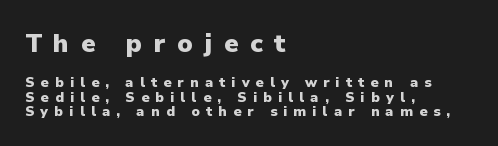
Q: Is the text bold? A: Yes.
Q: Is the text italic (slanted)? A: No, it is upright.
Q: Is the text underlined? A: No.
Q: How is the paragraph aligned? A: Left-aligned.
Q: Is the spacing between letters normal or unusually wide? A: Unusually wide.
Q: Is the spacing between lines tight, normal or loose? A: Tight.
Q: Which block of text is set in a larger size, the first (top) or the second (bottom)? A: The first (top) one.
